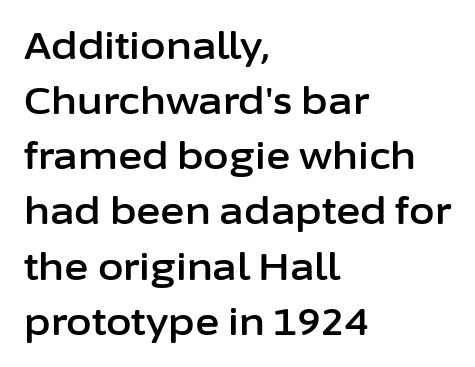
Q: Is the text italic (slanted)? A: No, it is upright.
Q: Is the typeface a serif or a sans-serif typeface? A: Sans-serif.
Q: Is the text underlined? A: No.
Q: How is the paragraph aligned? A: Left-aligned.
Q: Is the spacing between letters normal or unusually wide? A: Normal.
Q: Is the spacing between lines tight, normal or loose? A: Normal.
Q: Width (condensed, normal, or wide)? A: Normal.
Q: Stroke contrast? A: Low.
Q: x-height? A: Medium.
Q: Monospaced? A: No.
